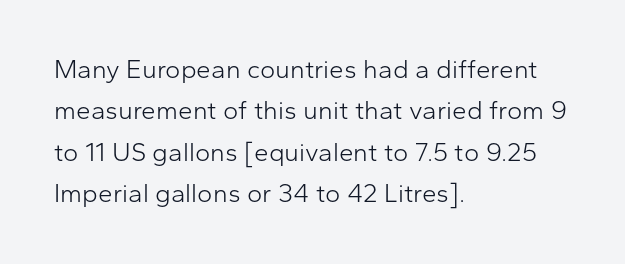
Each stroke keeps to a modest, everyday thickness or less. Whoever set this chose a conventional vertical rhythm. Caption: multi-line text, flush left, ragged right. Underlining? Definitely not there.
